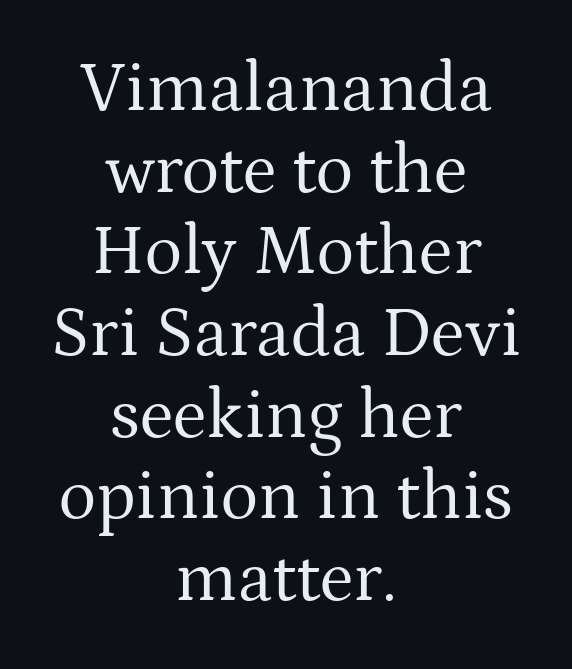
The image shows 71 px regular-weight serif type, upright; set centered, tight line spacing (1.15x), normal letter spacing, not underlined; medium stroke contrast and a medium x-height.
